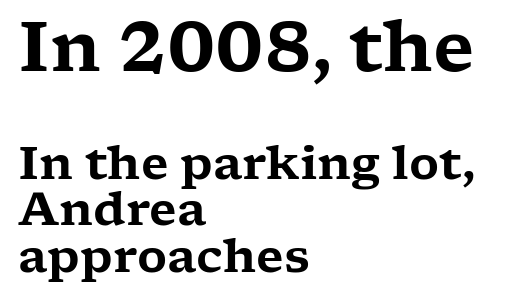
Q: Is the text italic (slanted)? A: No, it is upright.
Q: Is the typeface a serif or a sans-serif typeface? A: Serif.
Q: Is the text underlined? A: No.
Q: How is the paragraph aligned? A: Left-aligned.
Q: Is the spacing between letters normal or unusually wide? A: Normal.
Q: Is the spacing between lines tight, normal or loose? A: Tight.
Q: Which block of text is set in a larger size, the first (top) or the second (bottom)? A: The first (top) one.
Q: Width (condensed, normal, or wide)? A: Wide.
Q: Stroke contrast? A: Low.
Q: x-height? A: Medium.
Q: Monospaced? A: No.
